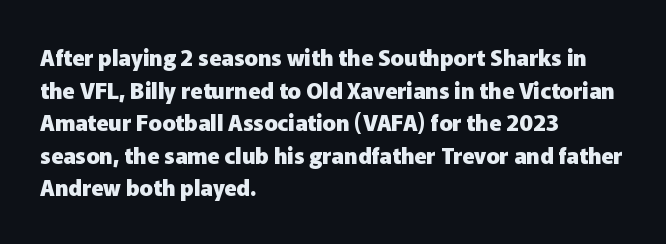
The letters stand straight up with perfectly vertical stems. Vertical spacing — default. Beneath every word, the page is bare. Typeset ragged right — the left edge is the straight one.
